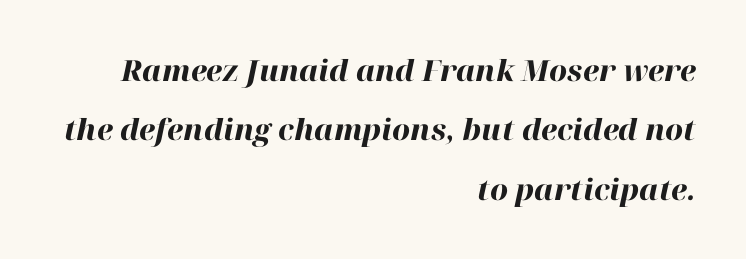
{"italic": "yes", "lean": "right", "slant_degrees": 12, "bold": "yes", "weight": "heavy", "width": "normal", "stroke_contrast": "high", "x_height": "medium", "monospaced": "no", "underline": "no", "align": "right", "line_spacing": "loose", "line_spacing_ratio": 2.05, "letter_spacing": "normal", "letter_spacing_em": 0.0, "glyph_px": 29}
